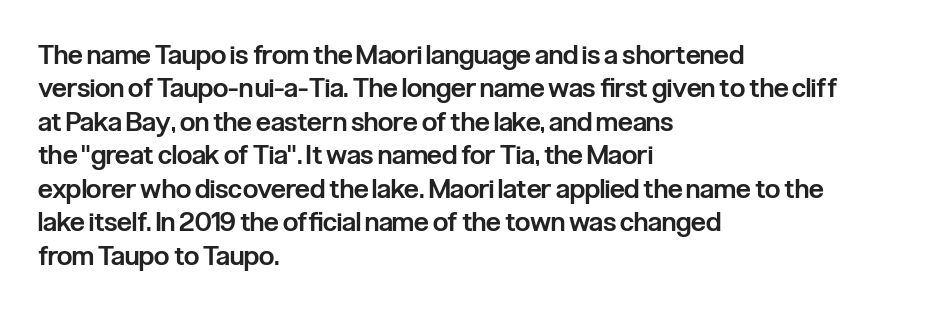
Q: Is the text bold? A: Semi-bold.
Q: Is the text italic (slanted)? A: No, it is upright.
Q: Is the text underlined? A: No.
Q: How is the paragraph aligned? A: Left-aligned.
Q: Is the spacing between letters normal or unusually wide? A: Normal.
